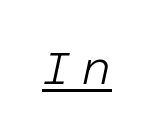
The image shows 44 px light type, italic (leaning right); set unusually wide letter spacing (+0.27 em), underlined; low stroke contrast and a large x-height.
